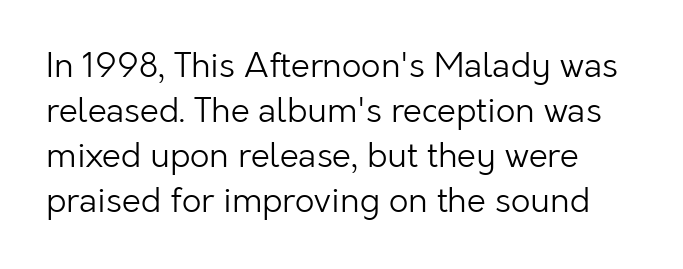
{"serif": "no", "italic": "no", "bold": "no", "weight": "light", "width": "normal", "stroke_contrast": "low", "x_height": "medium", "monospaced": "no", "underline": "no", "line_spacing": "normal", "line_spacing_ratio": 1.32, "letter_spacing": "normal", "letter_spacing_em": 0.0, "glyph_px": 34}
